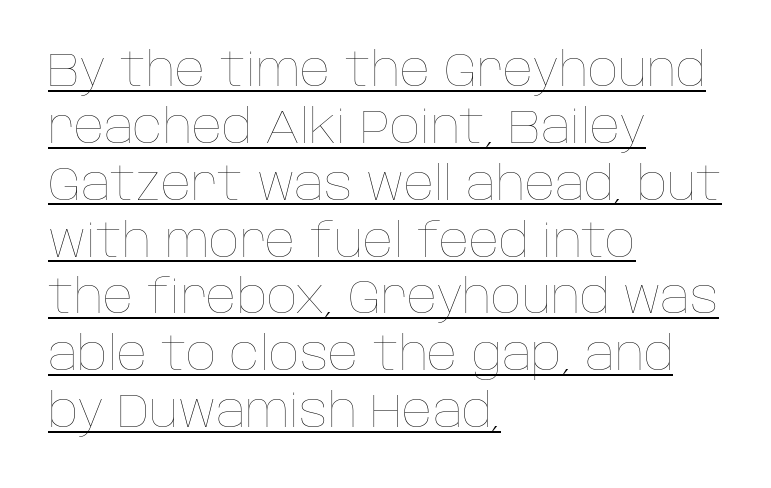
The image shows 47 px thin type, upright; set left-aligned, line spacing 1.21x, normal letter spacing, underlined; low stroke contrast and a large x-height.
